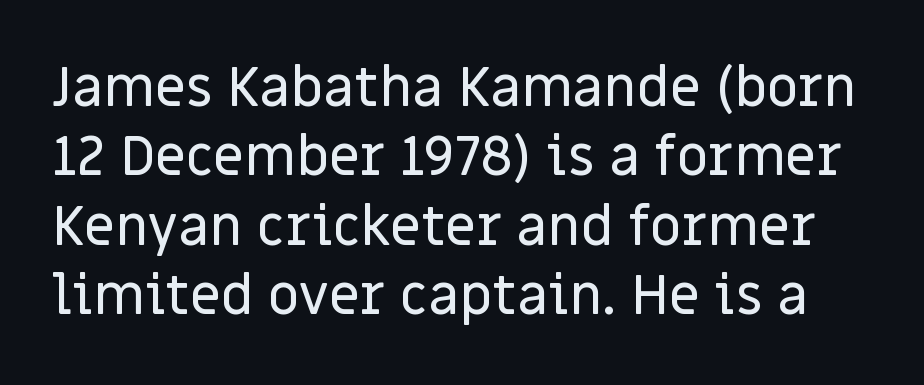
{"serif": "no", "italic": "no", "width": "normal", "stroke_contrast": "low", "x_height": "large", "monospaced": "no", "underline": "no", "line_spacing": "normal", "line_spacing_ratio": 1.26, "letter_spacing": "normal", "letter_spacing_em": 0.0, "glyph_px": 55}
